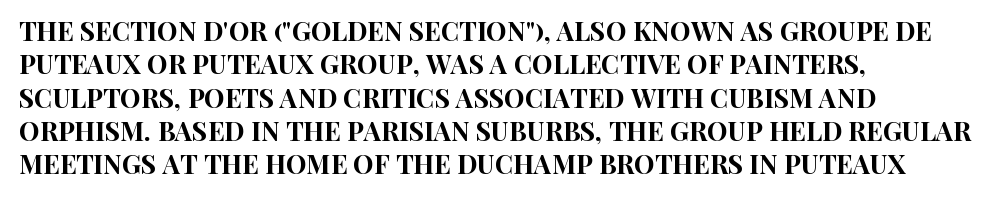
The image shows 26 px text type, upright; set left-aligned, normal line spacing (1.28x), normal letter spacing, not underlined.
